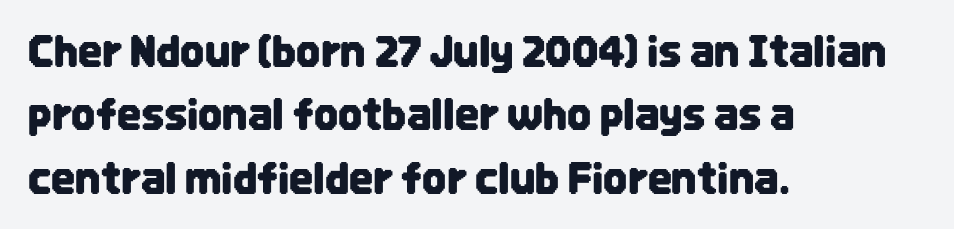
{"serif": "no", "italic": "no", "width": "condensed", "stroke_contrast": "low", "x_height": "large", "monospaced": "no", "underline": "no", "align": "left", "line_spacing": "normal", "line_spacing_ratio": 1.51, "letter_spacing": "normal", "letter_spacing_em": 0.0, "glyph_px": 42}
